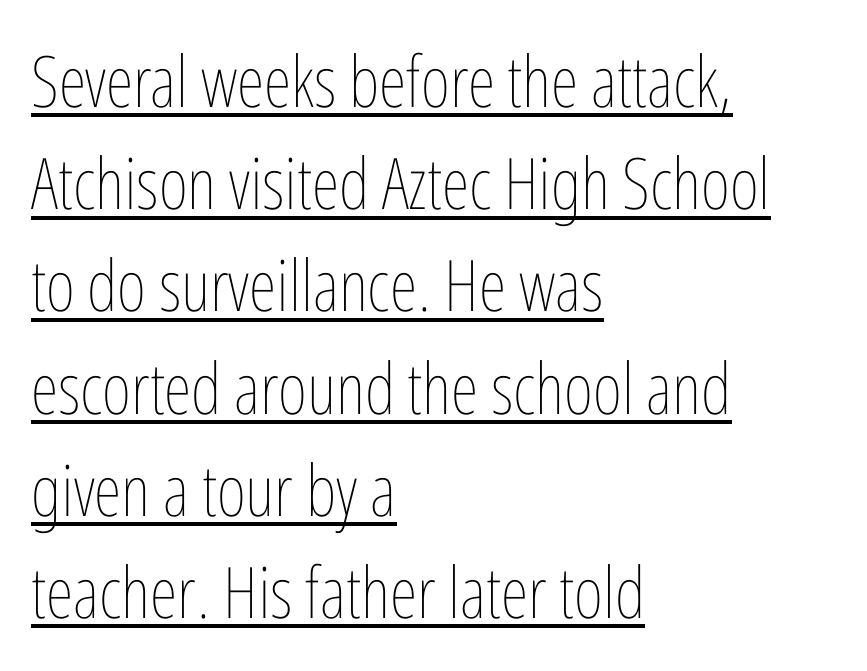
The image shows 71 px thin, condensed type, upright; set left-aligned, normal line spacing (1.44x), normal letter spacing, underlined; low stroke contrast and a medium x-height.
